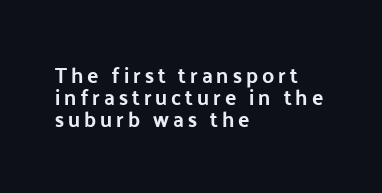
{"italic": "no", "underline": "no", "align": "left", "line_spacing": "tight", "line_spacing_ratio": 1.04, "glyph_px": 21}
